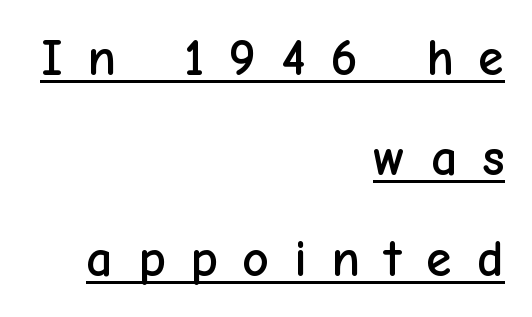
The image shows 52 px sans-serif type, upright; set right-aligned, loose line spacing (1.93x), unusually wide letter spacing (+0.48 em), underlined; low stroke contrast and a medium x-height.
